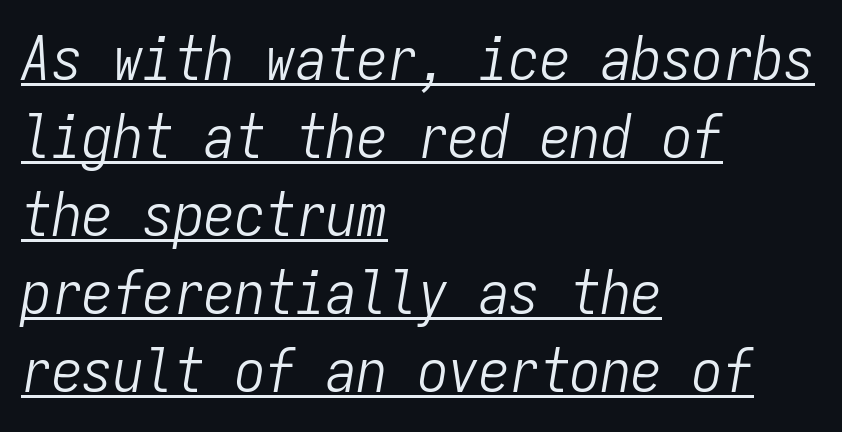
The image shows 61 px light, condensed type, italic (leaning right), monospaced; set left-aligned, normal line spacing (1.28x), normal letter spacing, underlined; low stroke contrast and a medium x-height.
